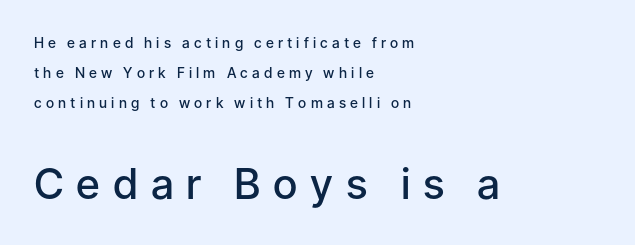
Of the two passages, the one underneath uses the larger point size. Display-style spreading of the glyphs; the letterfit is very open. Stroke terminals: plain, sans-serif. Interline gaps are noticeably wide in this sample. The glyphs are unaccompanied by any horizontal stroke below them.
